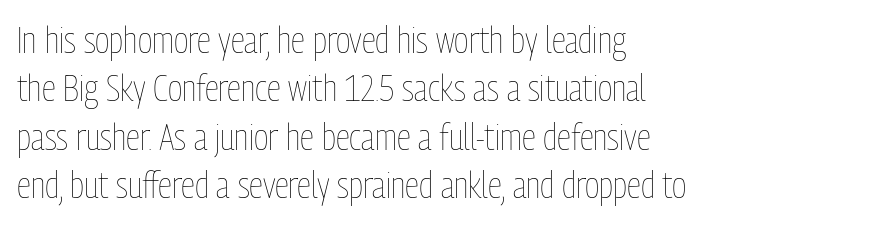
The image shows 37 px thin, condensed type, upright; set left-aligned, normal line spacing (1.31x), normal letter spacing, not underlined; low stroke contrast and a medium x-height.
